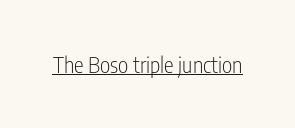
Does a line run under the words? Yes, clearly. Each word holds together tightly as a unit, with standard inter-letter gaps. When letters stand straight like this, we call the style roman or upright. Compared with a typical body face, this is equally light or lighter still.
